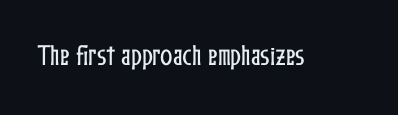
{"italic": "no", "underline": "no", "letter_spacing": "normal", "letter_spacing_em": 0.0, "glyph_px": 23}
